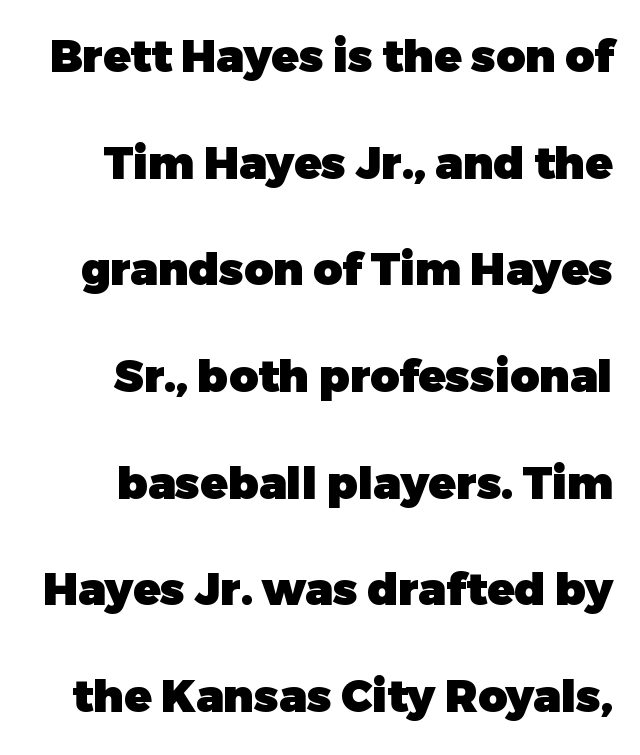
Are there feet on the stems? There aren't — it's a sans. These lines are rendered in a variable-pitch font. You could call the tracking neutral — neither tight nor loose. The block of text is sparse from top to bottom, with ample space between rows.
